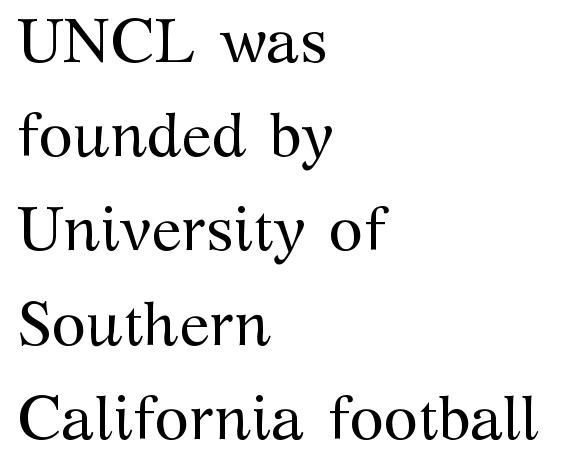
{"serif": "yes", "italic": "no", "bold": "no", "weight": "regular", "width": "normal", "stroke_contrast": "medium", "x_height": "medium", "monospaced": "no", "underline": "no", "align": "left", "line_spacing": "normal", "line_spacing_ratio": 1.52, "letter_spacing": "normal", "letter_spacing_em": 0.0, "glyph_px": 62}
